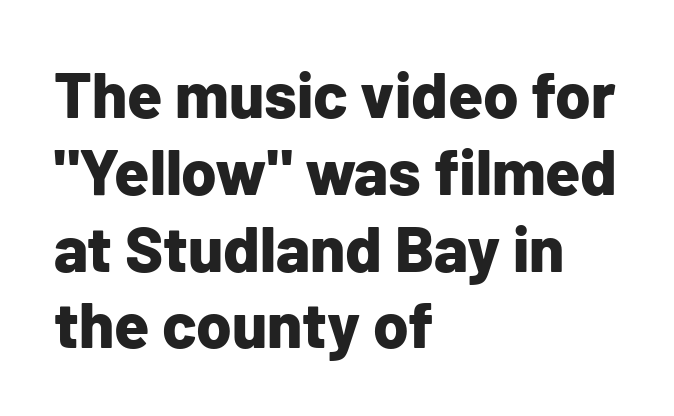
The image shows 64 px bold sans-serif type, upright; set left-aligned, line spacing 1.2x, normal letter spacing, not underlined; low stroke contrast and a medium x-height.
